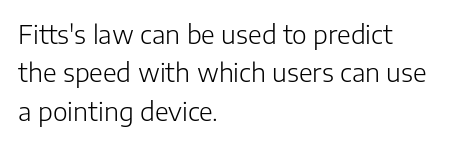
Q: Is the text bold? A: No.
Q: Is the text italic (slanted)? A: No, it is upright.
Q: Is the text underlined? A: No.
Q: How is the paragraph aligned? A: Left-aligned.
Q: Is the spacing between letters normal or unusually wide? A: Normal.
Q: Is the spacing between lines tight, normal or loose? A: Normal.
